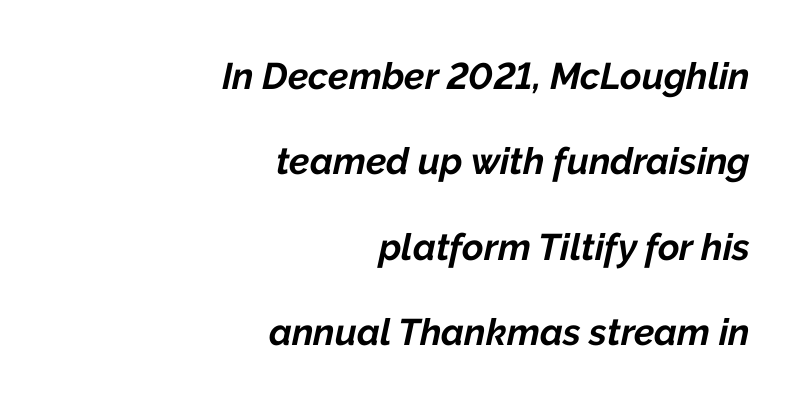
The image shows 37 px bold type, italic (leaning right); set right-aligned, loose line spacing (2.31x), normal letter spacing, not underlined; low stroke contrast and a medium x-height.
